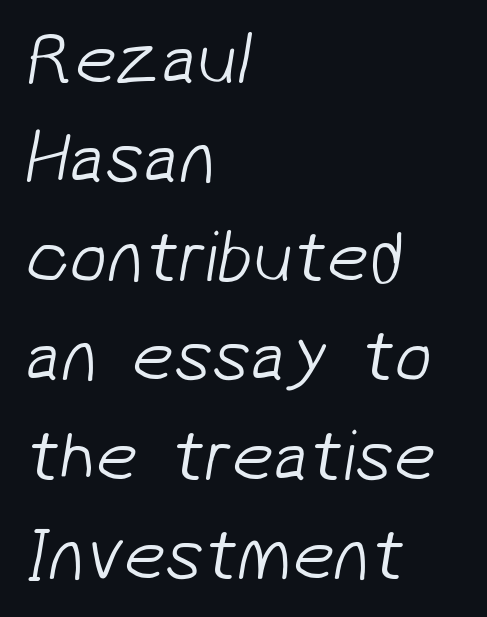
{"serif": "no", "bold": "no", "weight": "light", "width": "normal", "stroke_contrast": "low", "x_height": "medium", "monospaced": "no", "underline": "no", "align": "left", "line_spacing": "normal", "line_spacing_ratio": 1.34, "letter_spacing": "normal", "letter_spacing_em": 0.0, "glyph_px": 74}
